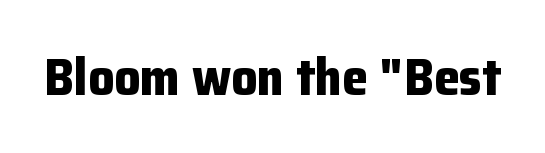
The image shows 52 px bold sans-serif type, upright; set normal letter spacing, not underlined; low stroke contrast and a medium x-height.
